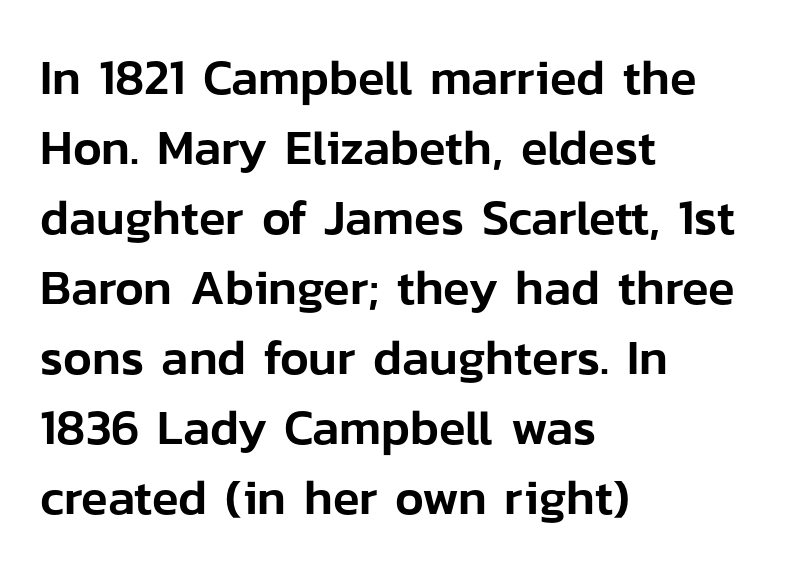
The image shows 49 px sans-serif type, upright; set left-aligned, normal line spacing (1.43x), normal letter spacing, not underlined; low stroke contrast and a medium x-height.
